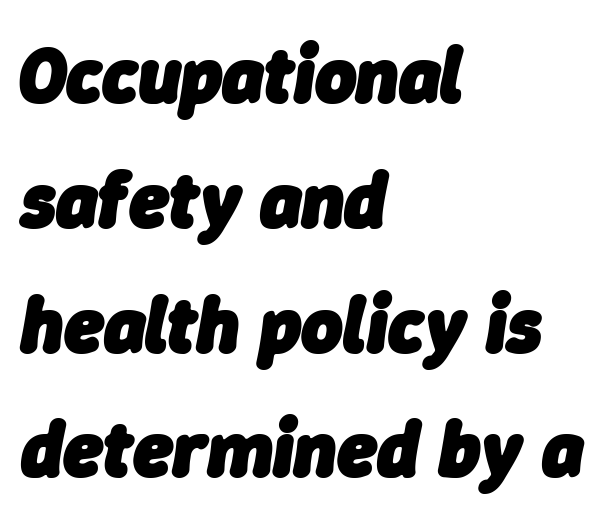
The image shows 79 px heavy type, italic (leaning right); set left-aligned, normal line spacing (1.58x), normal letter spacing, not underlined; low stroke contrast and a medium x-height.
